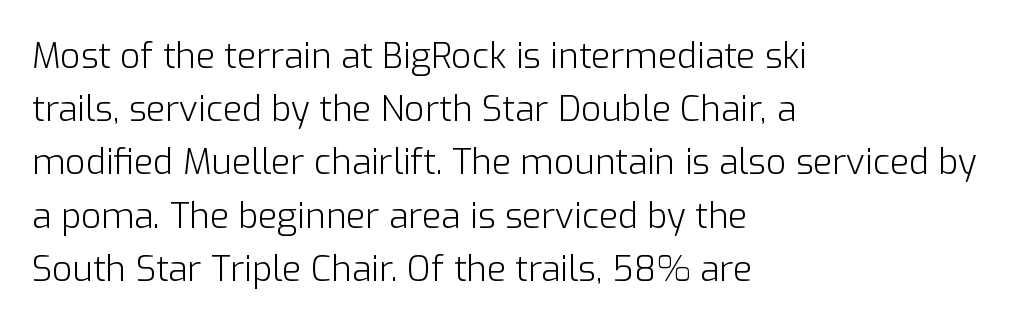
Q: Is the text bold? A: No.
Q: Is the text italic (slanted)? A: No, it is upright.
Q: Is the typeface a serif or a sans-serif typeface? A: Sans-serif.
Q: Is the text underlined? A: No.
Q: How is the paragraph aligned? A: Left-aligned.
Q: Is the spacing between letters normal or unusually wide? A: Normal.
Q: Is the spacing between lines tight, normal or loose? A: Normal.
Q: Width (condensed, normal, or wide)? A: Normal.
Q: Stroke contrast? A: Low.
Q: x-height? A: Medium.
Q: Monospaced? A: No.
